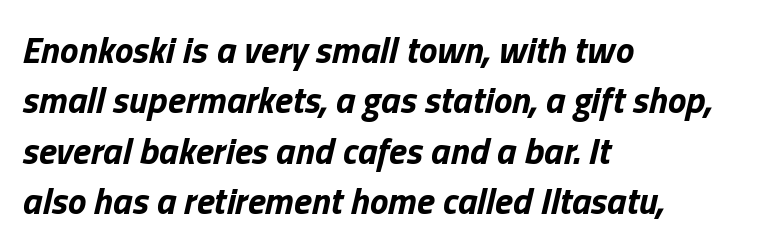
The image shows 37 px bold type, italic (leaning right); set left-aligned, normal line spacing (1.36x), normal letter spacing, not underlined; low stroke contrast and a medium x-height.
